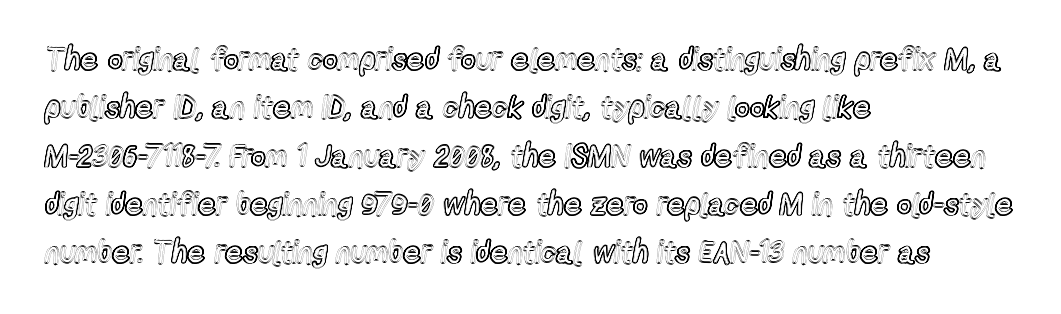
Alignment: flush left. Short note: letters normally spaced. Is there much room between lines? A standard amount, neither cramped nor airy. Clear beneath every line of the passage.
